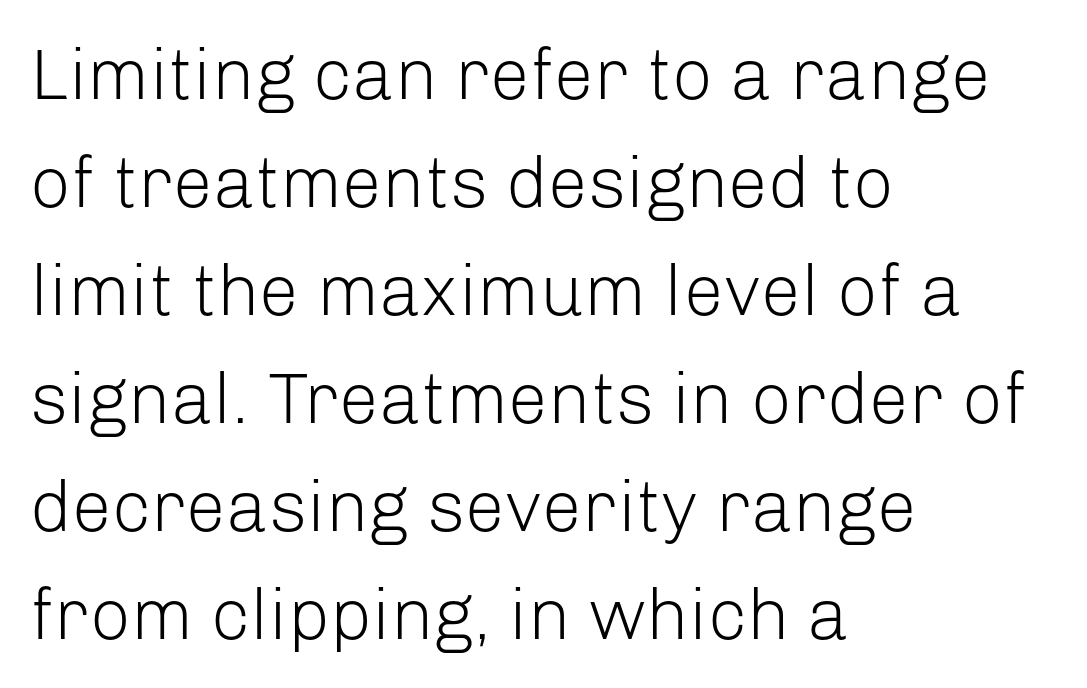
The image shows 72 px light sans-serif type, upright; set left-aligned, normal line spacing (1.5x), normal letter spacing, not underlined; low stroke contrast and a medium x-height.
